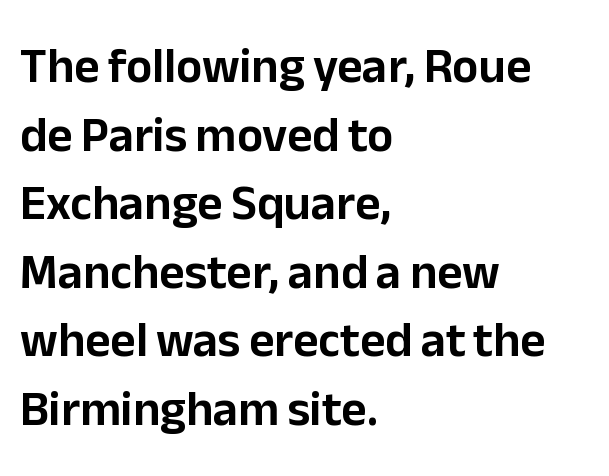
Q: Is the text italic (slanted)? A: No, it is upright.
Q: Is the typeface a serif or a sans-serif typeface? A: Sans-serif.
Q: Is the text underlined? A: No.
Q: How is the paragraph aligned? A: Left-aligned.
Q: Is the spacing between letters normal or unusually wide? A: Normal.
Q: Is the spacing between lines tight, normal or loose? A: Normal.
Q: Width (condensed, normal, or wide)? A: Normal.
Q: Stroke contrast? A: Low.
Q: x-height? A: Medium.
Q: Monospaced? A: No.
